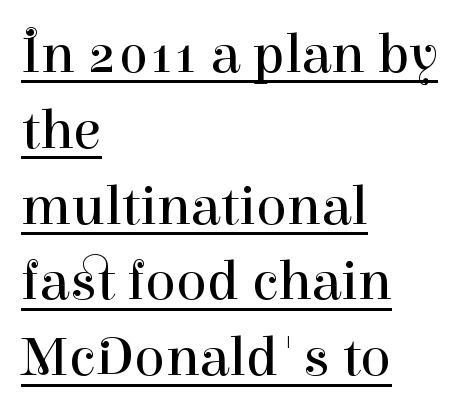
{"serif": "yes", "italic": "no", "bold": "no", "weight": "regular", "width": "normal", "stroke_contrast": "high", "x_height": "medium", "monospaced": "no", "underline": "yes", "align": "left", "line_spacing": "normal", "line_spacing_ratio": 1.33, "letter_spacing": "normal", "letter_spacing_em": 0.0, "glyph_px": 57}
